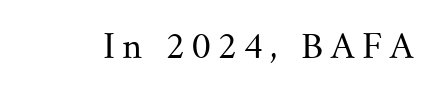
The image shows 33 px regular-weight serif type, upright; set unusually wide letter spacing (+0.23 em), not underlined; medium stroke contrast and a small x-height.
